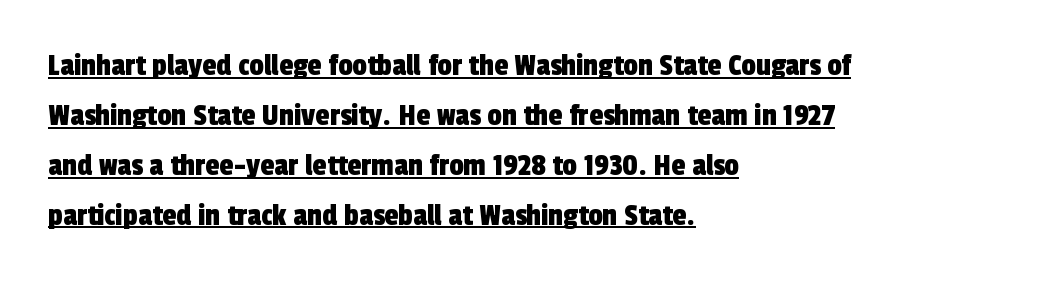
The image shows 32 px condensed sans-serif type; set left-aligned, normal line spacing (1.56x), normal letter spacing, underlined; a medium x-height.
